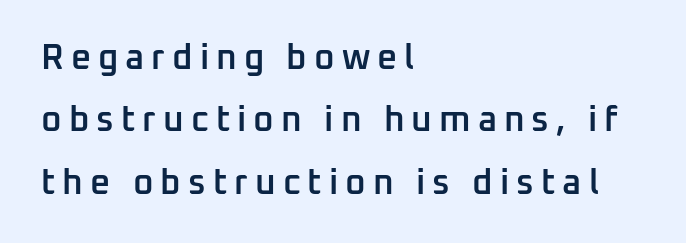
What kind of face is this? One without serifs — a sans. Varying glyph widths throughout — classic text-font behaviour. In CSS terms this would be text-align: left. Bold? Not quite — semibold, heavier than regular but stopping short.
